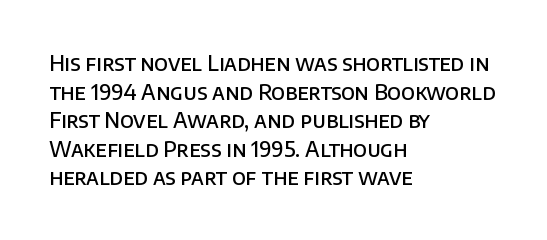
Q: Is the text bold? A: Semi-bold.
Q: Is the text italic (slanted)? A: No, it is upright.
Q: Is the text underlined? A: No.
Q: How is the paragraph aligned? A: Left-aligned.
Q: Is the spacing between letters normal or unusually wide? A: Normal.
Q: Is the spacing between lines tight, normal or loose? A: Normal.
